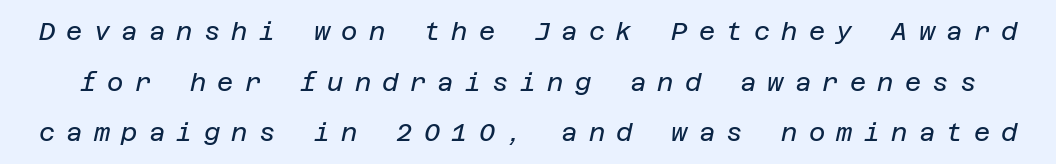
A light-to-regular cut is what we see here. If you measured baseline to baseline, you'd find a long distance. Type without underlining. Compared with ordinary roman type, these characters are visibly tilted. Look at the tracking — it's clearly loosened, letters drifting apart.
